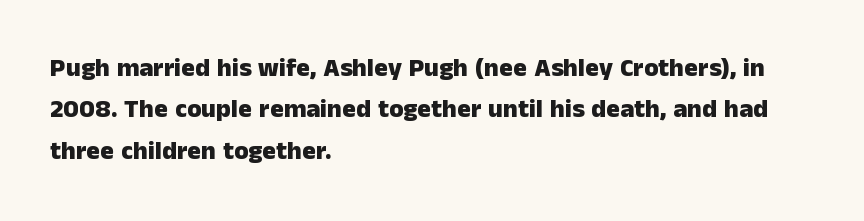
The image shows 26 px bold type, upright; set left-aligned, normal line spacing (1.59x), normal letter spacing, not underlined.
